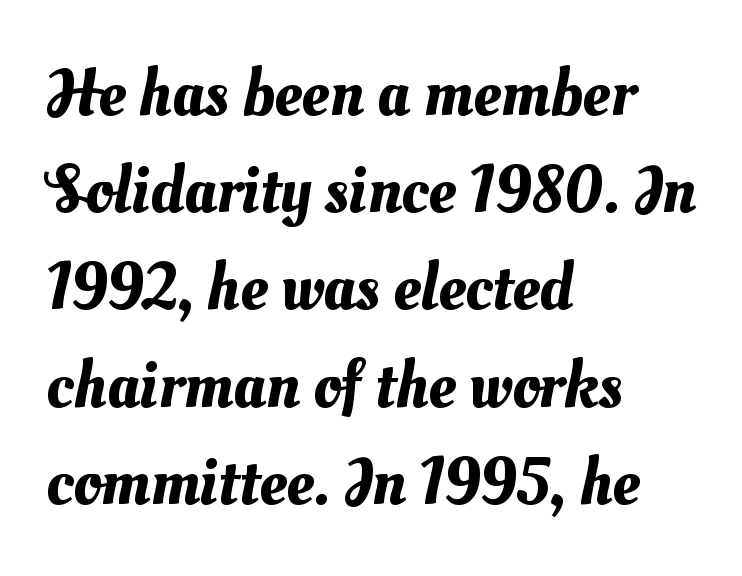
{"width": "normal", "stroke_contrast": "medium", "x_height": "small", "monospaced": "no", "underline": "no", "align": "left", "line_spacing": "normal", "line_spacing_ratio": 1.43, "letter_spacing": "normal", "letter_spacing_em": 0.0, "glyph_px": 68}
